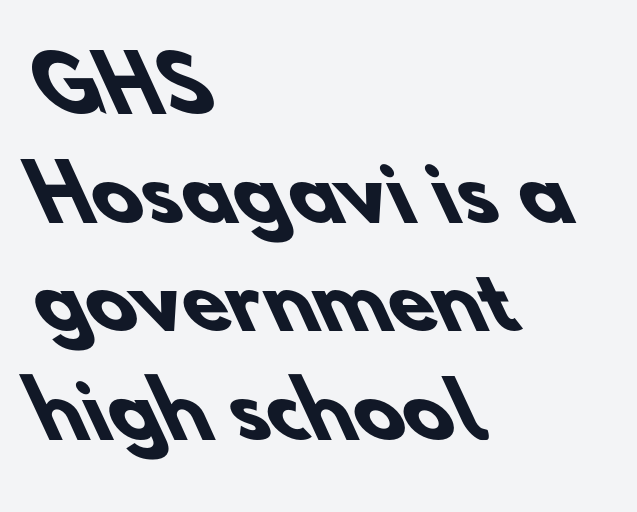
The image shows 75 px heavy sans-serif type; set left-aligned, normal line spacing (1.45x), normal letter spacing, not underlined; low stroke contrast and a small x-height.
